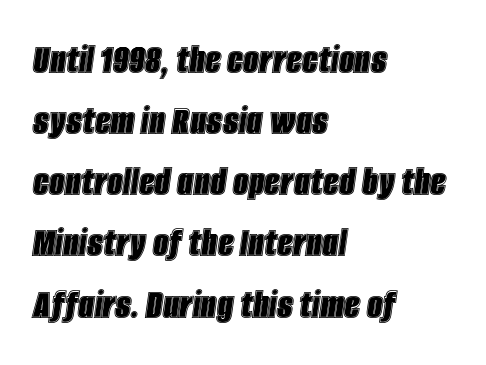
Underline: absent. Inter-character spacing is left at the font's built-in metrics. Each line starts at the same left margin while the right side varies. The lettering tilts uniformly, giving the passage an italic look. Varying glyph widths throughout — classic text-font behaviour. How would I describe the line gaps? Plain and ordinary.
